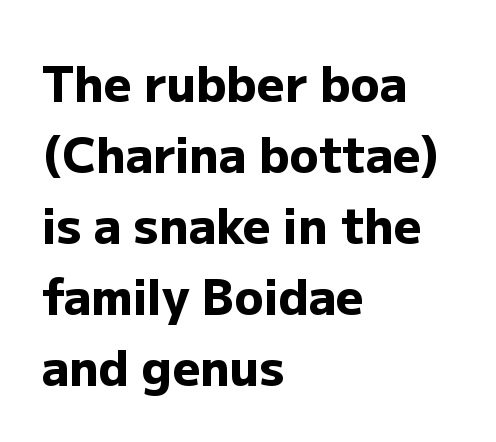
{"serif": "no", "italic": "no", "bold": "yes", "weight": "heavy", "width": "normal", "stroke_contrast": "low", "x_height": "medium", "monospaced": "no", "underline": "no", "align": "left", "line_spacing": "normal", "line_spacing_ratio": 1.48, "letter_spacing": "normal", "letter_spacing_em": 0.0, "glyph_px": 48}
